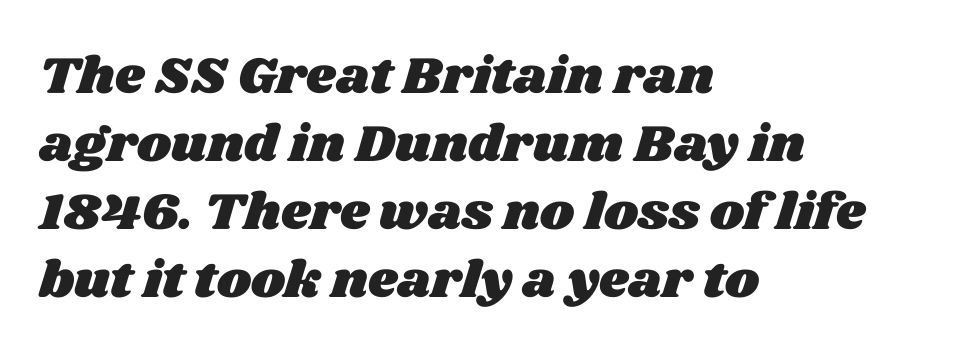
The image shows 52 px wide type; set left-aligned, normal line spacing (1.31x), normal letter spacing, not underlined; medium stroke contrast and a large x-height.
